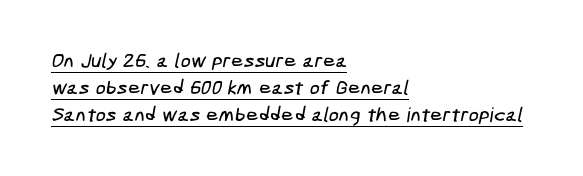
Q: Is the text underlined? A: Yes.
Q: How is the paragraph aligned? A: Left-aligned.
Q: Is the spacing between letters normal or unusually wide? A: Normal.
Q: Is the spacing between lines tight, normal or loose? A: Normal.
